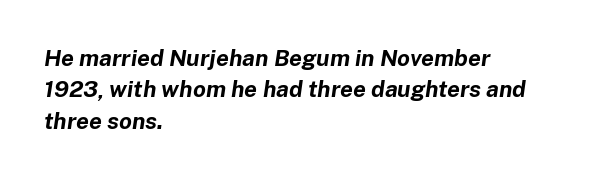
The image shows 23 px bold type, italic (leaning right); set left-aligned, normal line spacing (1.36x), normal letter spacing, not underlined.
